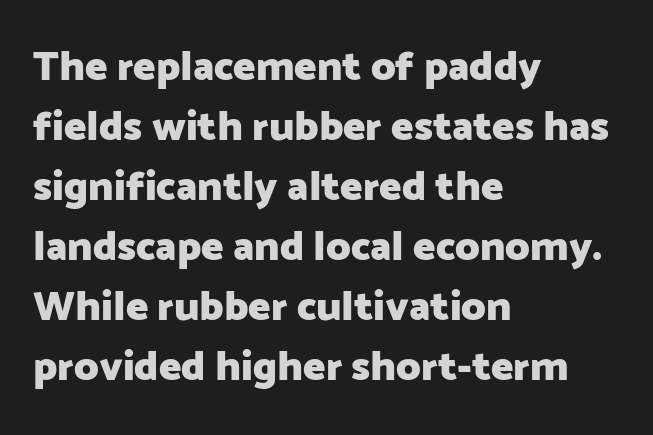
{"serif": "no", "italic": "no", "bold": "yes", "weight": "heavy", "width": "normal", "stroke_contrast": "low", "x_height": "medium", "monospaced": "no", "underline": "no", "align": "left", "line_spacing": "normal", "line_spacing_ratio": 1.43, "letter_spacing": "normal", "letter_spacing_em": 0.0, "glyph_px": 42}
